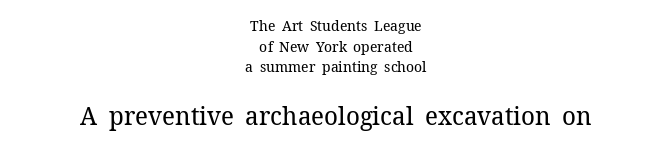
The vertical gap from one line to the next is medium. Each word holds together tightly as a unit, with standard inter-letter gaps. No italicization has been applied; the sample stays upright. Just letters on the line, the space beneath them empty. The lines in this sample share a center point and differ in where they start and stop. Heft: none added — not bold.
